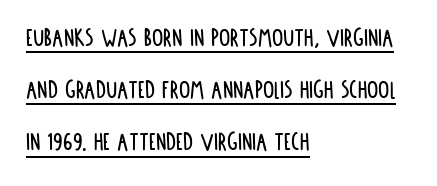
All the whitespace from short lines collects on the right. The face used here appears with an underline applied. Posture: straight, roman, zero tilt. Do the characters align in a grid? No, the font is proportional.
